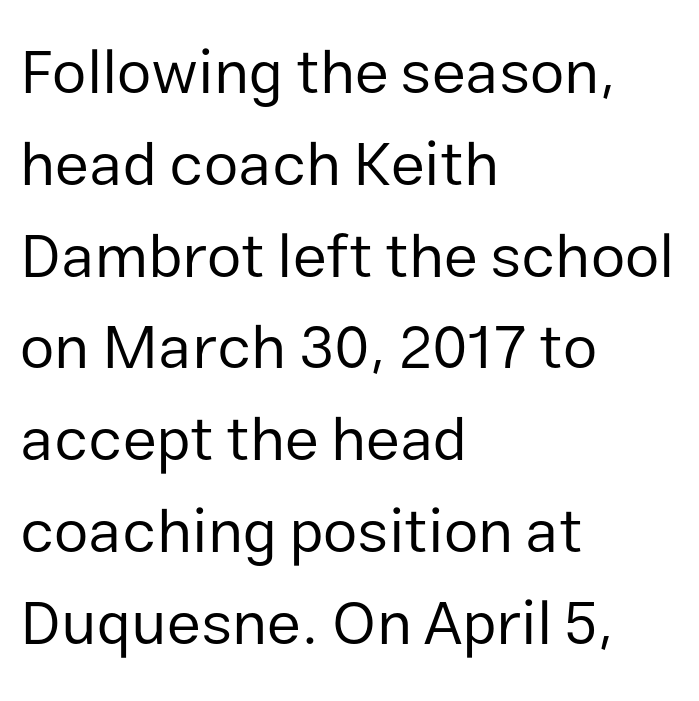
The image shows 62 px regular-weight sans-serif type, upright; set left-aligned, normal line spacing (1.48x), normal letter spacing, not underlined; low stroke contrast and a medium x-height.
